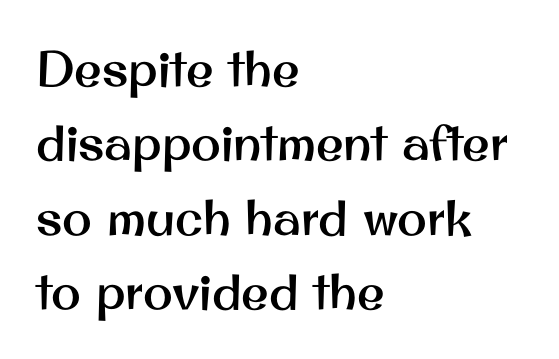
In terms of leading, this rendering sits right in the middle. The typeface chosen for these lines omits serifs. These lines are rendered in a variable-pitch font. Letters rest on an invisible, unmarked baseline. These lines keep a tight, regular rhythm from letter to letter.
